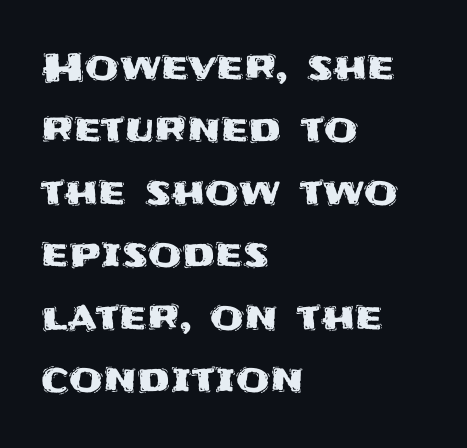
{"serif": "no", "italic": "no", "width": "normal", "stroke_contrast": "medium", "x_height": "large", "monospaced": "no", "underline": "no", "align": "left", "line_spacing": "normal", "line_spacing_ratio": 1.6, "letter_spacing": "normal", "letter_spacing_em": 0.0, "glyph_px": 39}
